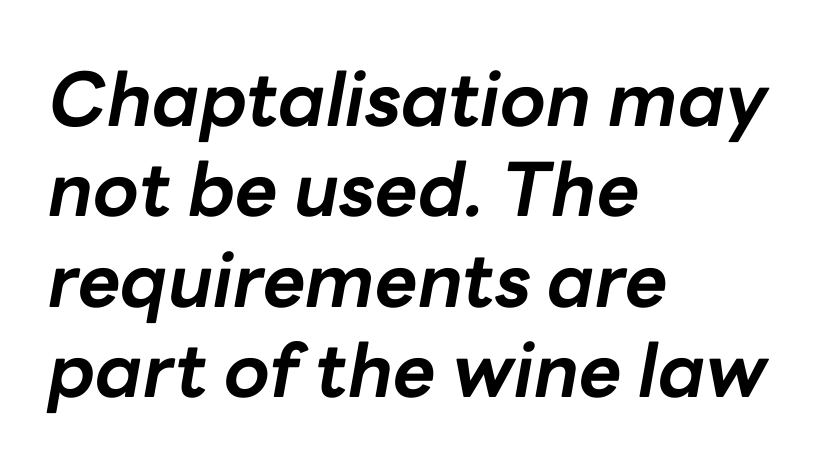
Q: Is the text bold? A: Yes.
Q: Is the text italic (slanted)? A: Yes, it leans right by about 10 degrees.
Q: Is the text underlined? A: No.
Q: How is the paragraph aligned? A: Left-aligned.
Q: Is the spacing between letters normal or unusually wide? A: Normal.
Q: Width (condensed, normal, or wide)? A: Normal.
Q: Stroke contrast? A: Low.
Q: x-height? A: Medium.
Q: Monospaced? A: No.
